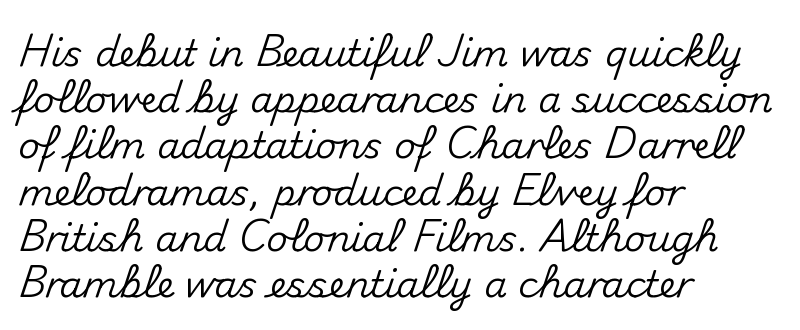
The letters advance in unequal steps, a hallmark of proportional type. These lines are set flush left with a ragged right edge. A sans-serif font was chosen for this passage. The rendering uses a moderate line-height, typical for paragraphs. Words float on clear page, feet unadorned.
